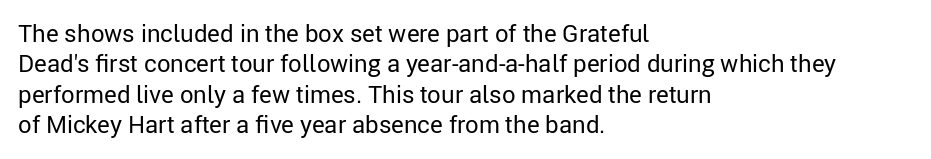
{"italic": "no", "bold": "no", "underline": "no", "align": "left", "line_spacing": "normal", "line_spacing_ratio": 1.27, "letter_spacing": "normal", "letter_spacing_em": 0.0, "glyph_px": 24}
